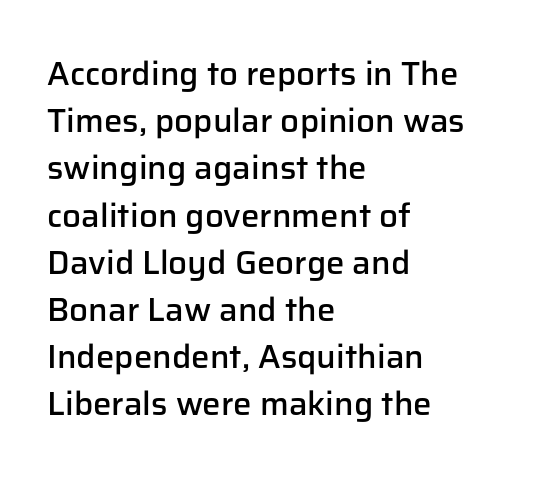
Q: Is the text bold? A: Semi-bold.
Q: Is the text italic (slanted)? A: No, it is upright.
Q: Is the typeface a serif or a sans-serif typeface? A: Sans-serif.
Q: Is the text underlined? A: No.
Q: How is the paragraph aligned? A: Left-aligned.
Q: Is the spacing between letters normal or unusually wide? A: Normal.
Q: Is the spacing between lines tight, normal or loose? A: Normal.
Q: Width (condensed, normal, or wide)? A: Normal.
Q: Stroke contrast? A: Low.
Q: x-height? A: Medium.
Q: Monospaced? A: No.
